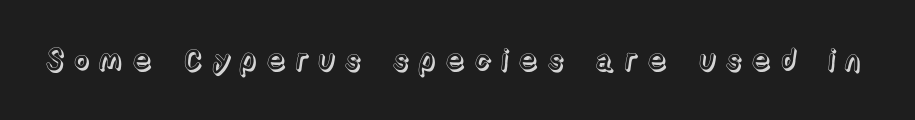
The image shows 30 px text type; set unusually wide letter spacing (+0.32 em), not underlined; a medium x-height.
